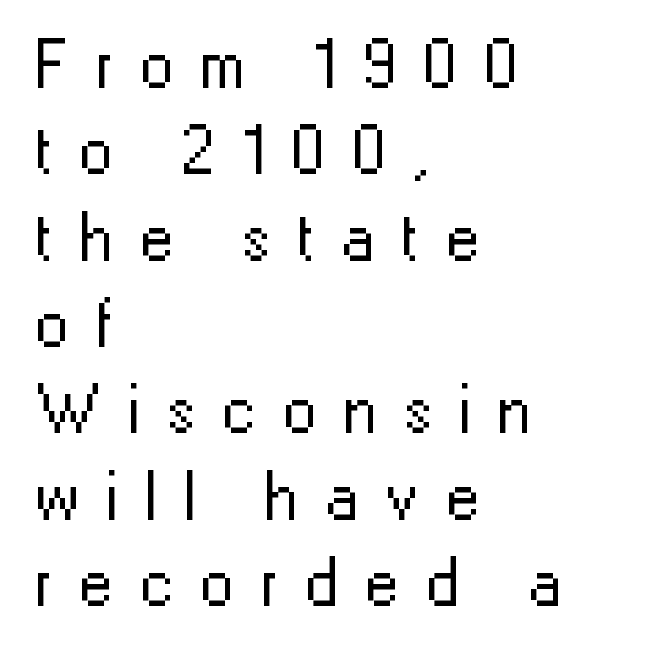
Is the letter spacing exaggerated? Yes — the characters are pushed far apart. What kind of face is this? One without serifs — a sans. Words float on clear page, feet unadorned. A typesetter would call this proportional, since set widths differ per character.
